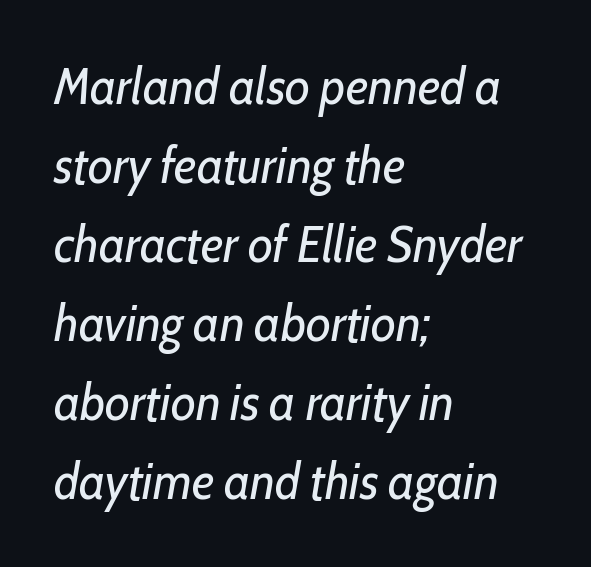
In terms of leading, this rendering sits right in the middle. Think of a printed novel: that variable character pitch is what you see here. Style check: oblique. Teacher's note: observe the even left margin — that is flush-left alignment. Inter-character spacing is left at the font's built-in metrics.
